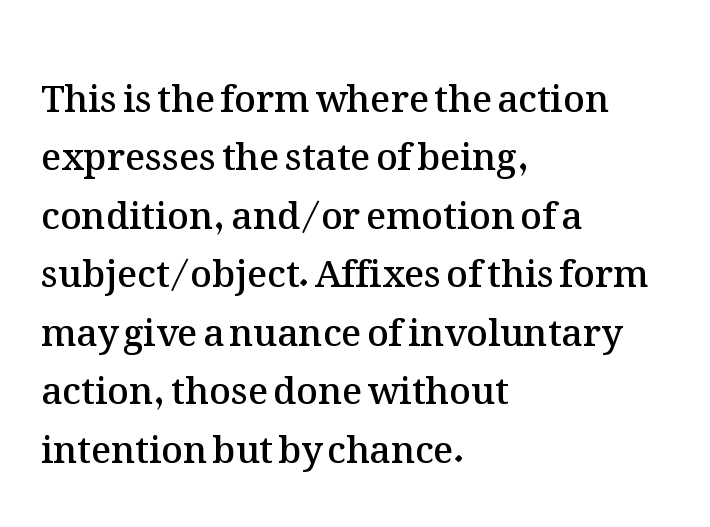
The image shows 37 px semibold type, upright; set left-aligned, normal line spacing (1.58x), normal letter spacing, not underlined; medium stroke contrast and a medium x-height.
